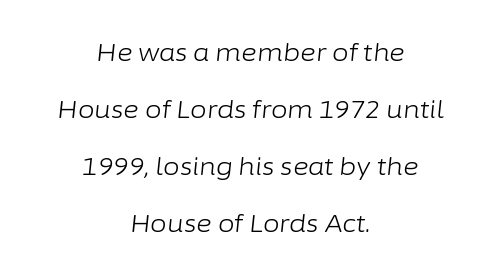
Q: Is the text bold? A: No.
Q: Is the text italic (slanted)? A: Yes, it leans right by about 6 degrees.
Q: Is the text underlined? A: No.
Q: How is the paragraph aligned? A: Centered.
Q: Is the spacing between letters normal or unusually wide? A: Normal.
Q: Is the spacing between lines tight, normal or loose? A: Loose.
